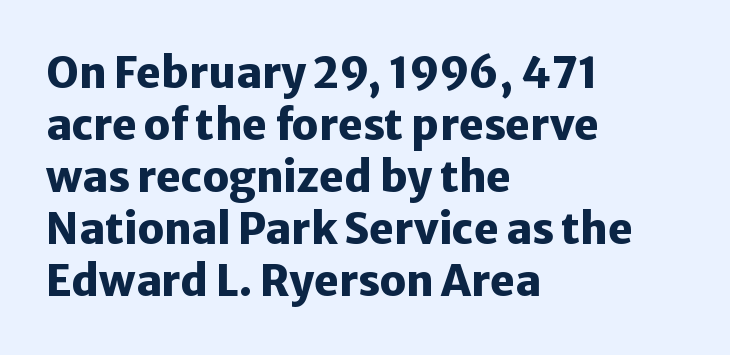
Each letter keeps its own natural width here, so spacing adapts to shape. The space directly below the letters is spotless. Nope, not italic — everything's standing straight. This is sans-serif lettering, the kind often seen on screens and signage. Is the type bold? Yes — the strokes are clearly thick and heavy.
